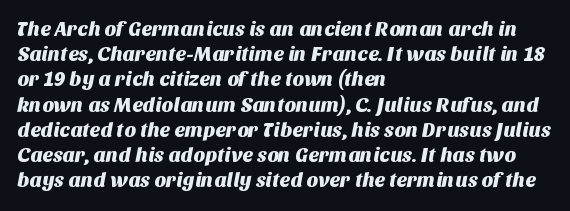
Type without underlining. Between one letter and the next there's only the usual sliver of space. Notice how descenders clear the ascenders below comfortably — that's standard leading. The setting favours the left margin, as ordinary paragraphs usually do.
